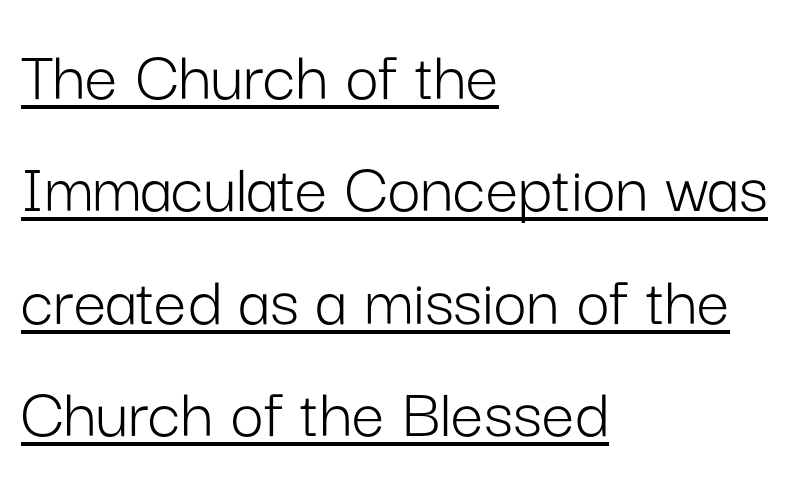
The image shows 73 px light sans-serif type, upright; set left-aligned, normal line spacing (1.54x), normal letter spacing, underlined; low stroke contrast and a medium x-height.
